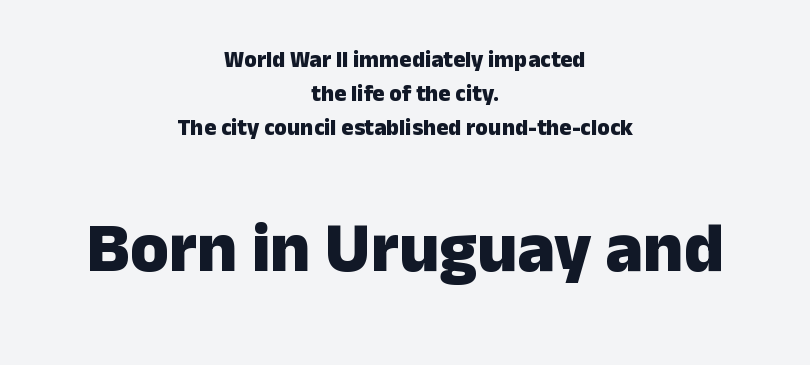
The block of text has a typical density, with ordinary space between rows. The sample has been set heavy, in full bold. Posture: upright roman. Whoever set this made the second block the dominant, larger element. The baseline area is clear.
